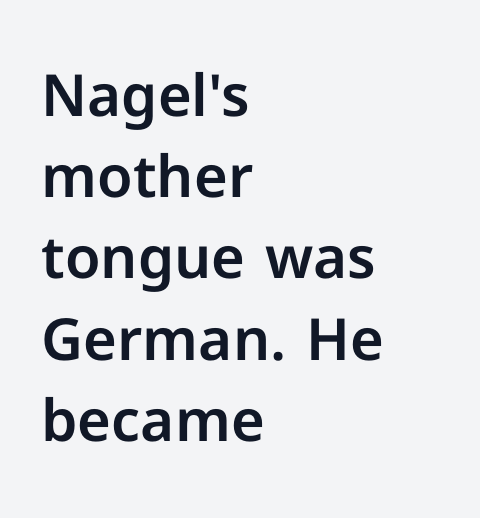
The image shows 58 px sans-serif type, upright; set left-aligned, normal line spacing (1.4x), normal letter spacing, not underlined; low stroke contrast and a medium x-height.
